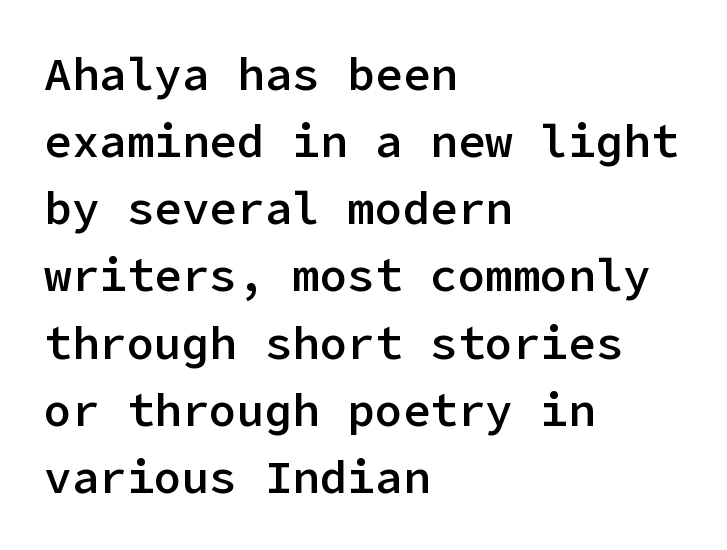
Q: Is the text bold? A: Semi-bold.
Q: Is the text italic (slanted)? A: No, it is upright.
Q: Is the typeface a serif or a sans-serif typeface? A: Sans-serif.
Q: Is the text underlined? A: No.
Q: How is the paragraph aligned? A: Left-aligned.
Q: Is the spacing between letters normal or unusually wide? A: Normal.
Q: Is the spacing between lines tight, normal or loose? A: Normal.
Q: Width (condensed, normal, or wide)? A: Normal.
Q: Stroke contrast? A: Low.
Q: x-height? A: Medium.
